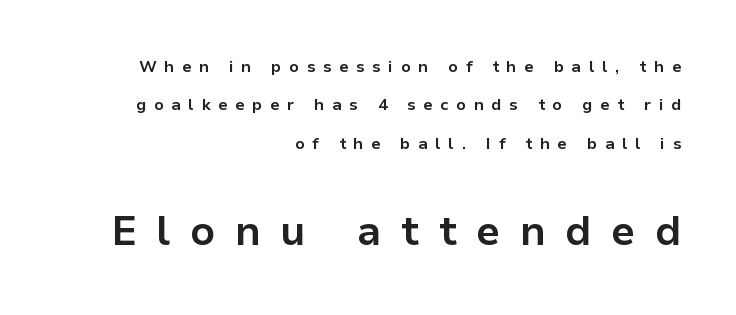
Q: Is the text bold? A: Yes.
Q: Is the text italic (slanted)? A: No, it is upright.
Q: Is the typeface a serif or a sans-serif typeface? A: Sans-serif.
Q: Is the text underlined? A: No.
Q: How is the paragraph aligned? A: Right-aligned.
Q: Is the spacing between letters normal or unusually wide? A: Unusually wide.
Q: Is the spacing between lines tight, normal or loose? A: Loose.
Q: Which block of text is set in a larger size, the first (top) or the second (bottom)? A: The second (bottom) one.
Q: Width (condensed, normal, or wide)? A: Normal.
Q: Stroke contrast? A: Low.
Q: x-height? A: Medium.
Q: Monospaced? A: No.
